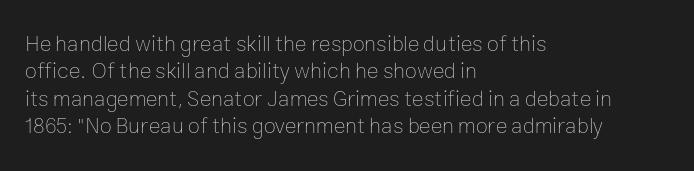
Rendered with straight, roman letterforms. Weight: not bold — regular or lighter. Words appear dense and cohesive because spacing is normal. Horizontal alignment here is leftward, the default for most running prose. A clean baseline with only descenders dipping below it.
